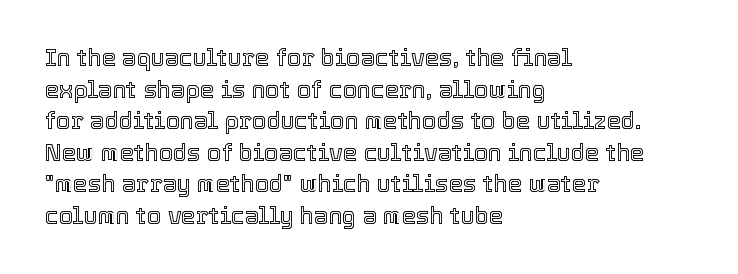
Q: Is the text italic (slanted)? A: No, it is upright.
Q: Is the text underlined? A: No.
Q: How is the paragraph aligned? A: Left-aligned.
Q: Is the spacing between letters normal or unusually wide? A: Normal.
Q: Is the spacing between lines tight, normal or loose? A: Normal.
